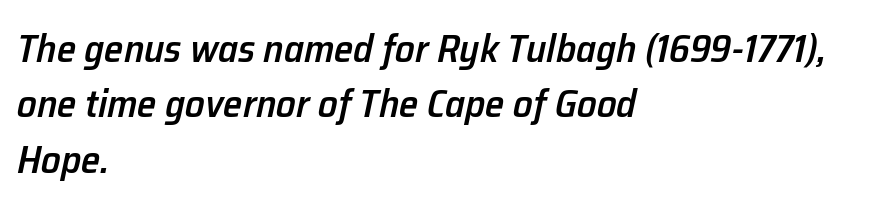
{"italic": "yes", "lean": "right", "slant_degrees": 12, "bold": "semi", "weight": "semibold", "width": "normal", "stroke_contrast": "low", "x_height": "medium", "monospaced": "no", "underline": "no", "align": "left", "line_spacing": "normal", "line_spacing_ratio": 1.42, "letter_spacing": "normal", "letter_spacing_em": 0.0, "glyph_px": 39}
